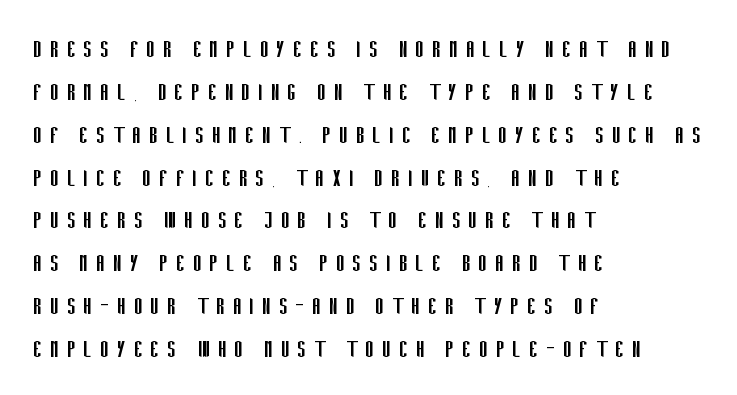
The image shows 28 px regular-weight, condensed sans-serif type, upright; set left-aligned, normal line spacing (1.53x), unusually wide letter spacing (+0.26 em), not underlined; low stroke contrast and a large x-height.
